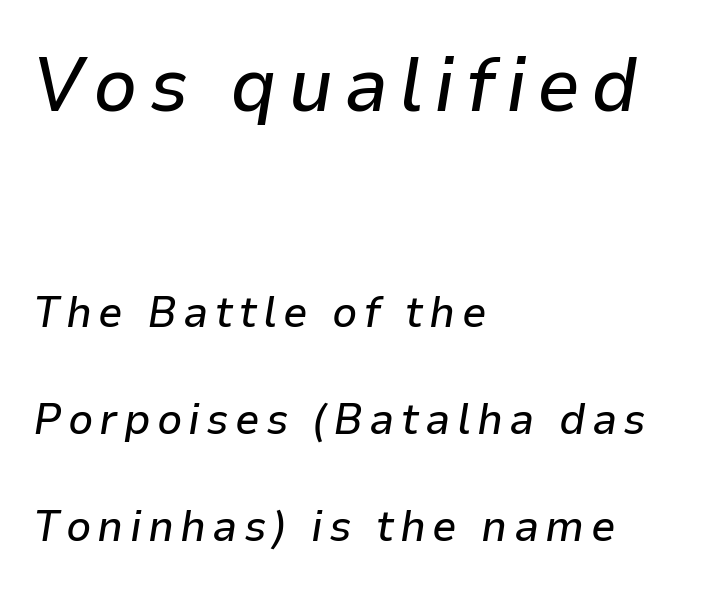
Here the designer chose a conventional face with non-uniform glyph widths. The font's italic variant was chosen for this text. Does the leading feel generous? Absolutely, it's lavish. The face used here appears at its bigger size in the upper chunk. Has an underline been added? It has not. Notice how the passage keeps a crisp vertical edge on the left only.
